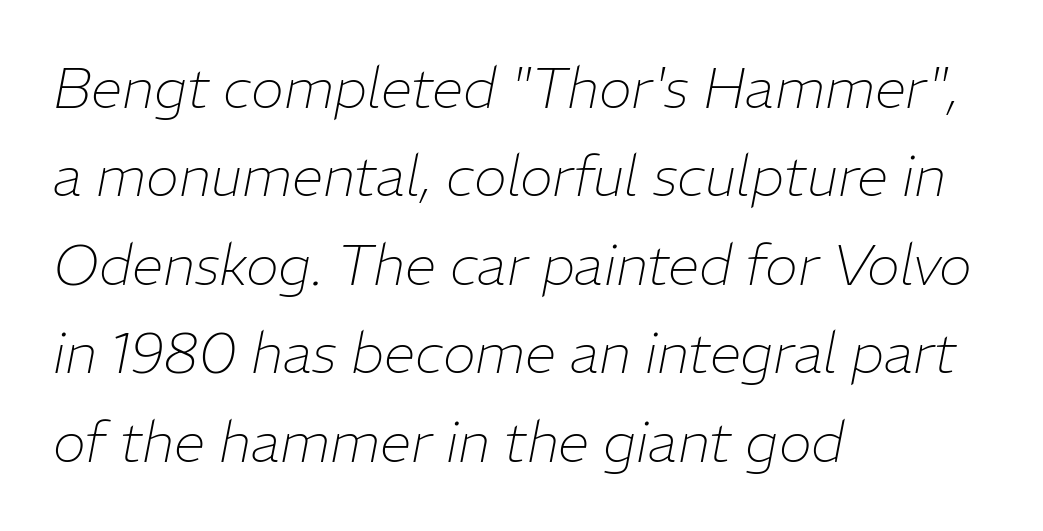
{"italic": "yes", "lean": "right", "slant_degrees": 11, "bold": "no", "weight": "thin", "width": "normal", "stroke_contrast": "low", "x_height": "medium", "monospaced": "no", "underline": "no", "align": "left", "line_spacing": "normal", "line_spacing_ratio": 1.58, "letter_spacing": "normal", "letter_spacing_em": 0.0, "glyph_px": 56}
